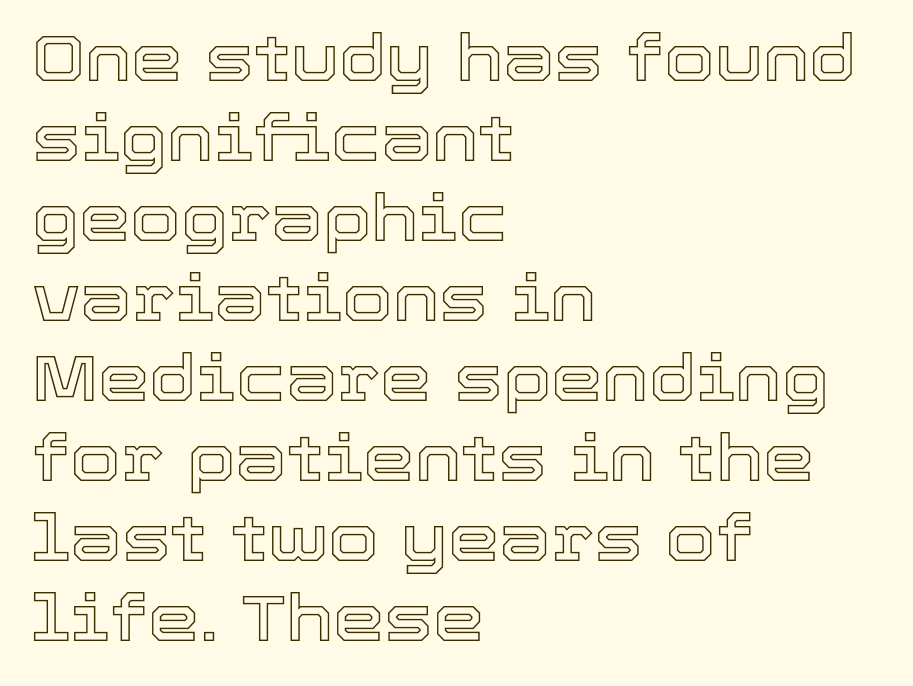
Q: Is the text italic (slanted)? A: No, it is upright.
Q: Is the text underlined? A: No.
Q: How is the paragraph aligned? A: Left-aligned.
Q: Is the spacing between letters normal or unusually wide? A: Normal.
Q: Width (condensed, normal, or wide)? A: Normal.
Q: x-height? A: Medium.
Q: Monospaced? A: No.
